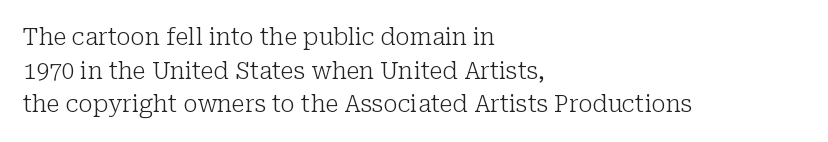
Q: Is the text bold? A: No.
Q: Is the text italic (slanted)? A: No, it is upright.
Q: Is the text underlined? A: No.
Q: How is the paragraph aligned? A: Left-aligned.
Q: Is the spacing between letters normal or unusually wide? A: Normal.
Q: Is the spacing between lines tight, normal or loose? A: Normal.
